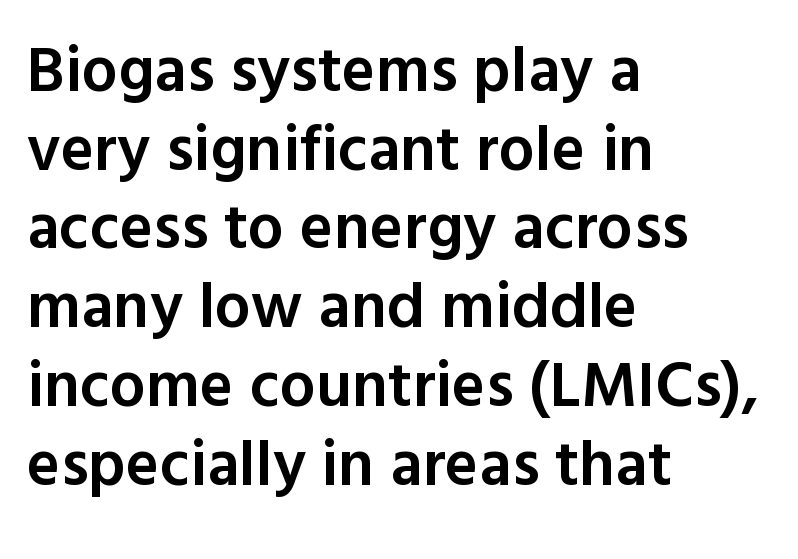
{"serif": "no", "italic": "no", "bold": "semi", "weight": "semibold", "width": "normal", "x_height": "medium", "monospaced": "no", "underline": "no", "align": "left", "line_spacing_ratio": 1.23, "letter_spacing": "normal", "letter_spacing_em": 0.0, "glyph_px": 64}
